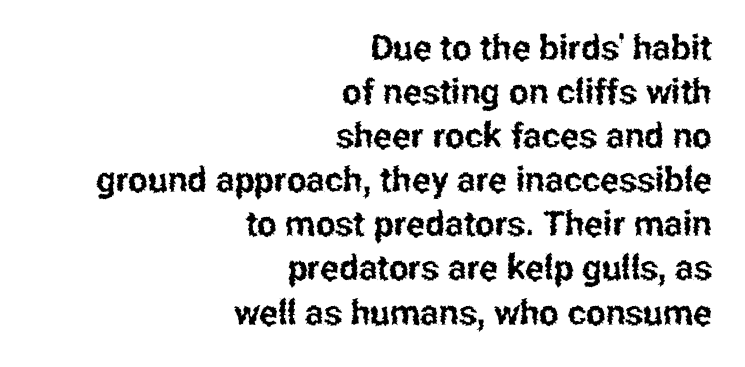
{"serif": "no", "italic": "no", "width": "condensed", "stroke_contrast": "low", "x_height": "medium", "monospaced": "no", "underline": "no", "align": "right", "line_spacing": "normal", "line_spacing_ratio": 1.26, "letter_spacing": "normal", "letter_spacing_em": 0.0, "glyph_px": 35}
